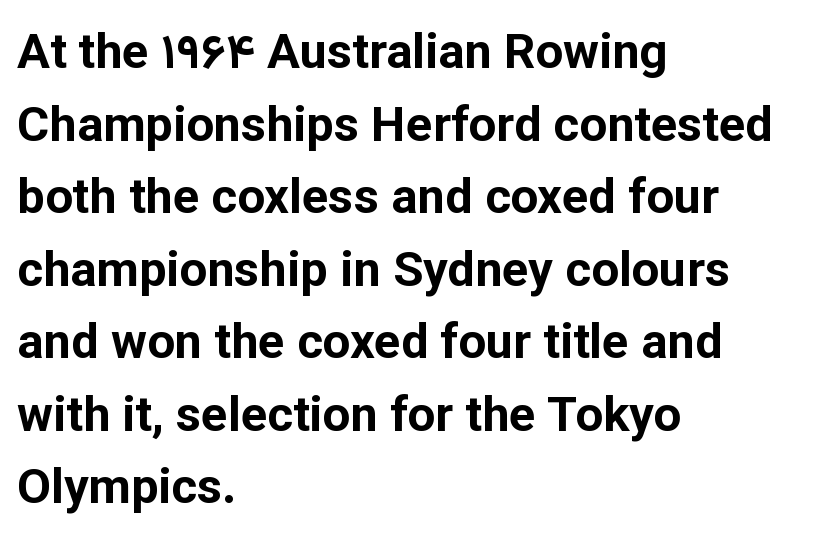
{"serif": "no", "italic": "no", "bold": "yes", "weight": "bold", "width": "normal", "stroke_contrast": "low", "x_height": "medium", "monospaced": "no", "underline": "no", "align": "left", "line_spacing": "normal", "line_spacing_ratio": 1.48, "letter_spacing": "normal", "letter_spacing_em": 0.0, "glyph_px": 49}
